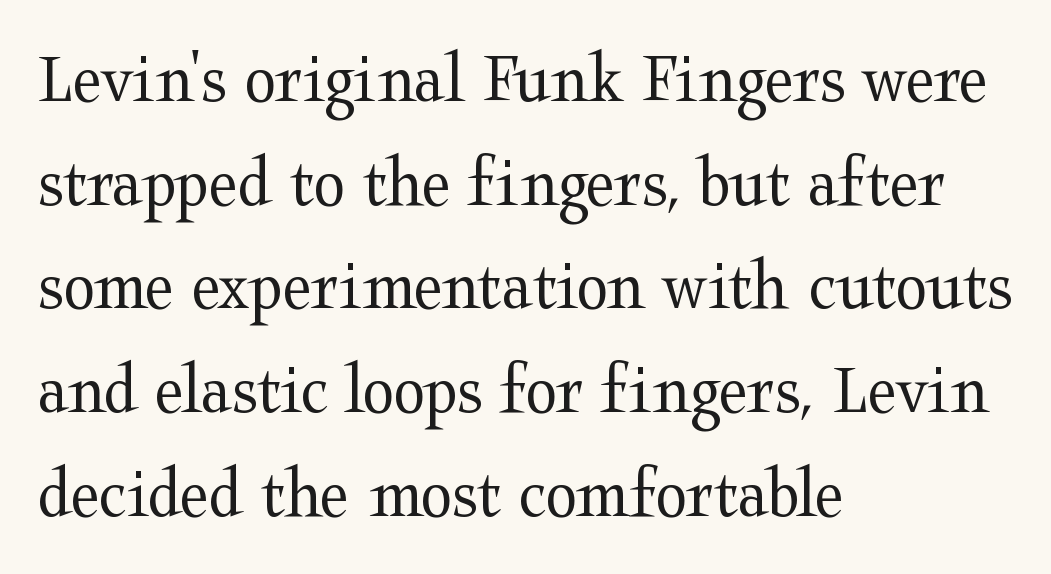
{"serif": "yes", "italic": "no", "bold": "no", "weight": "regular", "width": "wide", "stroke_contrast": "medium", "x_height": "medium", "monospaced": "no", "underline": "no", "align": "left", "line_spacing": "normal", "line_spacing_ratio": 1.42, "letter_spacing": "normal", "letter_spacing_em": 0.0, "glyph_px": 73}
